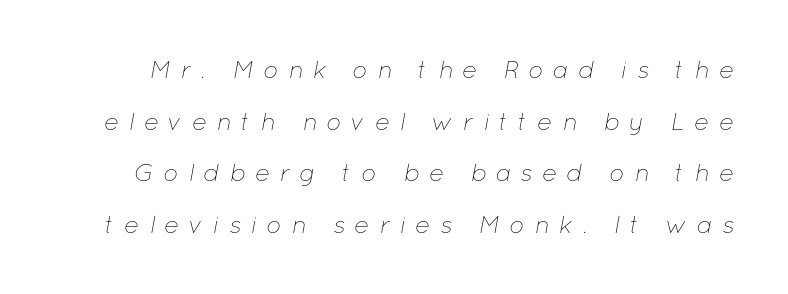
Lines of text with bare space underneath. Each new line begins a long way beneath the previous one. Inter-character spacing is expanded well beyond the font's built-in metrics. The text carries the slant typical of an italic or oblique font.
